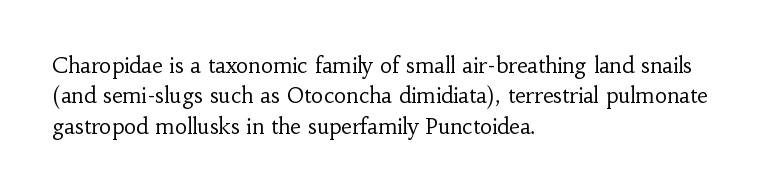
{"italic": "no", "bold": "no", "underline": "no", "align": "left", "line_spacing": "normal", "line_spacing_ratio": 1.45, "letter_spacing": "normal", "letter_spacing_em": 0.0, "glyph_px": 21}
